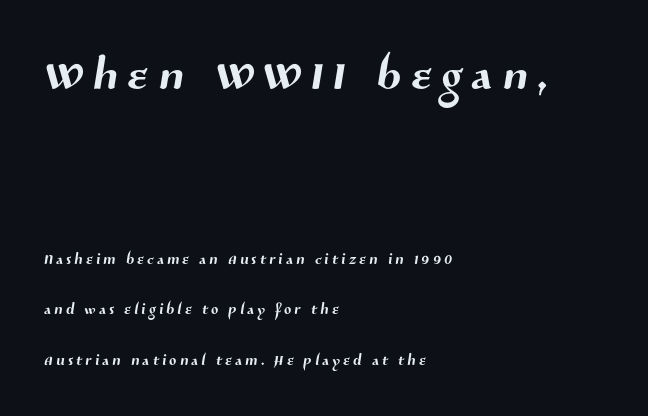
{"serif": "no", "width": "normal", "stroke_contrast": "medium", "x_height": "medium", "monospaced": "no", "underline": "no", "align": "left", "line_spacing": "loose", "line_spacing_ratio": 2.4, "larger_block": "first", "size_ratio": 3.05, "glyph_px": 64}
